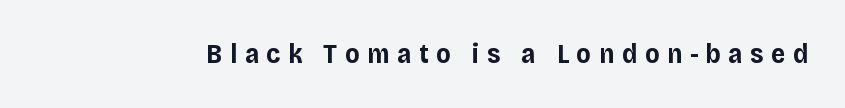
The image shows 27 px bold type, upright; set unusually wide letter spacing (+0.29 em), not underlined.
